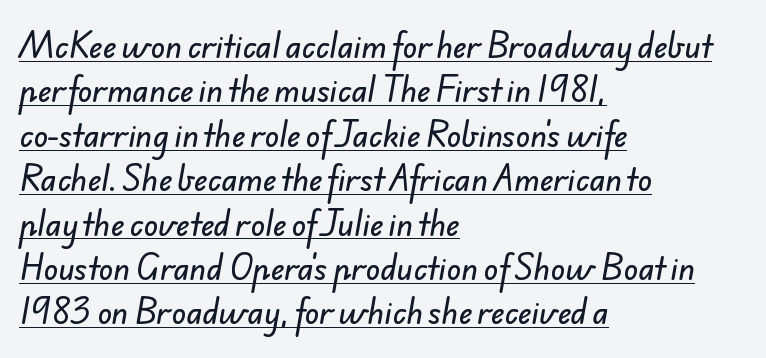
{"serif": "no", "width": "normal", "stroke_contrast": "low", "x_height": "small", "monospaced": "no", "underline": "yes", "align": "left", "line_spacing": "normal", "line_spacing_ratio": 1.48, "letter_spacing": "normal", "letter_spacing_em": 0.0, "glyph_px": 30}
